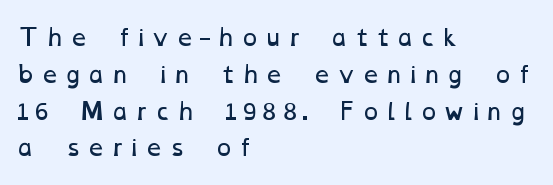
The typeface has the unassuming heft of standard copy or less. Quick note: interline space is typical. Each word looks stretched out because of the extra space between its letters. All the whitespace from short lines collects on the right.
